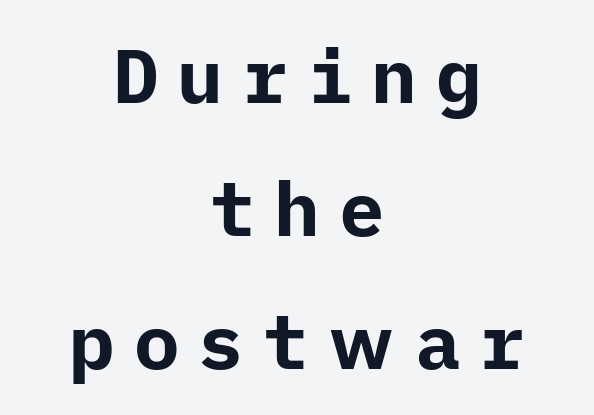
Nobody drew a line under any word here. The characters display no serif detailing; their extremities are plain. The lettering stays uniformly vertical, giving the passage a roman look. The text block is weighted toward neither margin, spreading evenly from the middle.
